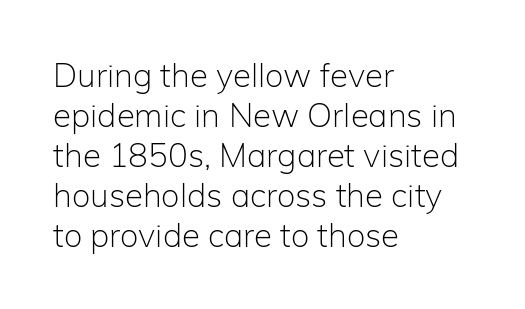
Stroke thickness stays within the range of a standard reading face or lighter. Lines of text with bare space underneath. The setting favours the left margin, as ordinary paragraphs usually do. Notice how the stems are strictly vertical — no italics here.
